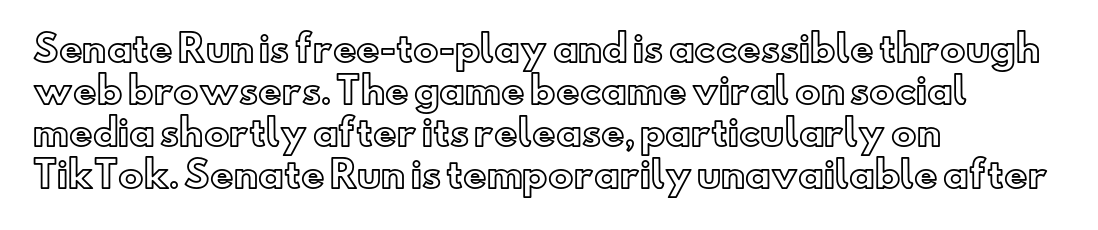
{"italic": "no", "width": "normal", "x_height": "small", "monospaced": "no", "underline": "no", "align": "left", "line_spacing_ratio": 1.17, "letter_spacing": "normal", "letter_spacing_em": 0.0, "glyph_px": 36}
